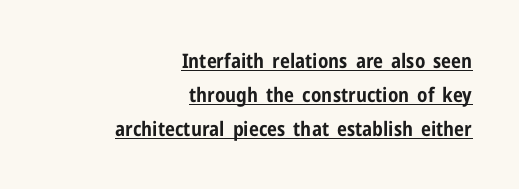
{"italic": "no", "bold": "yes", "underline": "yes", "align": "right", "line_spacing": "normal", "line_spacing_ratio": 1.7, "letter_spacing": "normal", "letter_spacing_em": 0.0, "glyph_px": 20}
